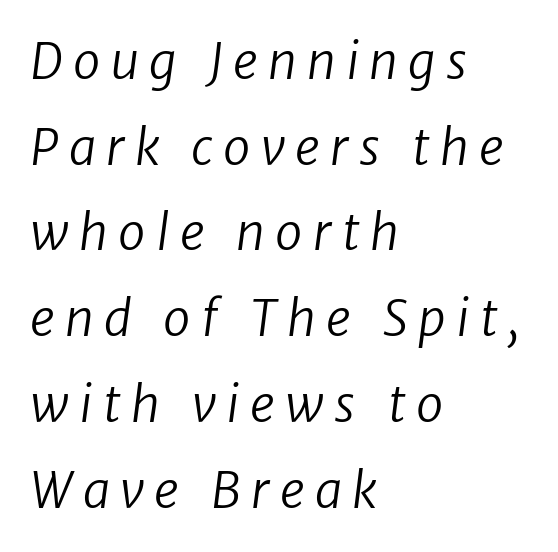
Q: Is the text bold? A: No.
Q: Is the typeface a serif or a sans-serif typeface? A: Sans-serif.
Q: Is the text underlined? A: No.
Q: How is the paragraph aligned? A: Left-aligned.
Q: Is the spacing between letters normal or unusually wide? A: Unusually wide.
Q: Width (condensed, normal, or wide)? A: Normal.
Q: Stroke contrast? A: Low.
Q: x-height? A: Medium.
Q: Monospaced? A: No.
